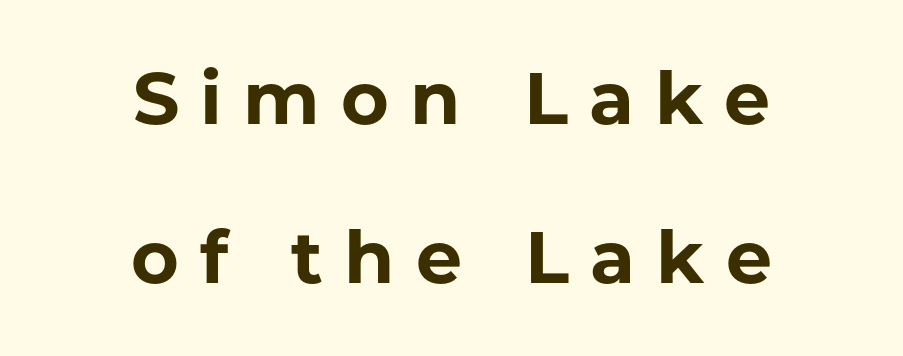
{"serif": "no", "italic": "no", "bold": "yes", "weight": "bold", "width": "normal", "stroke_contrast": "low", "x_height": "medium", "monospaced": "no", "underline": "no", "align": "center", "line_spacing": "loose", "line_spacing_ratio": 2.18, "letter_spacing": "wide", "letter_spacing_em": 0.29, "glyph_px": 73}
